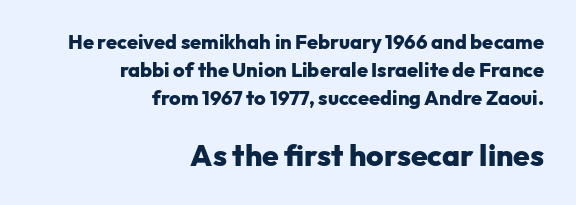
When letters stand straight like this, we call the style roman or upright. The zone under the glyphs is completely vacant. Each letter keeps its own natural width here, so spacing adapts to shape. This rendering employs a face without finishing strokes, i.e., a sans-serif. Look at the tracking — it's just the regular setting, nothing added. Small over large — that's the arrangement of the two blocks here.
